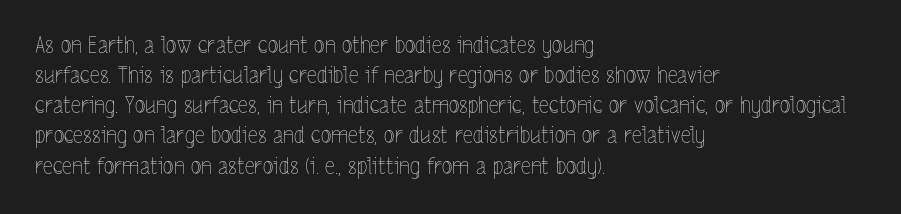
The letterforms sit shoulder to shoulder at normal distance. The space directly below the letters is spotless. Counters stay open thanks to moderate or lighter strokes. The vertical gap from one line to the next is medium. Ascenders rise straight up at ninety degrees. The ragged edge is on the right, which tells us the setting is flush left.
